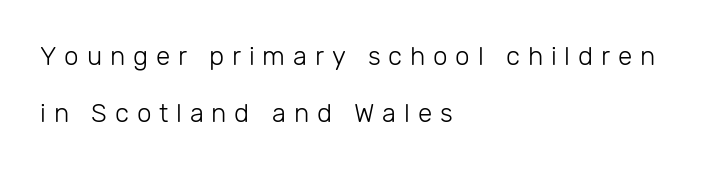
Q: Is the text bold? A: No.
Q: Is the text italic (slanted)? A: No, it is upright.
Q: Is the text underlined? A: No.
Q: How is the paragraph aligned? A: Left-aligned.
Q: Is the spacing between letters normal or unusually wide? A: Unusually wide.
Q: Is the spacing between lines tight, normal or loose? A: Loose.
